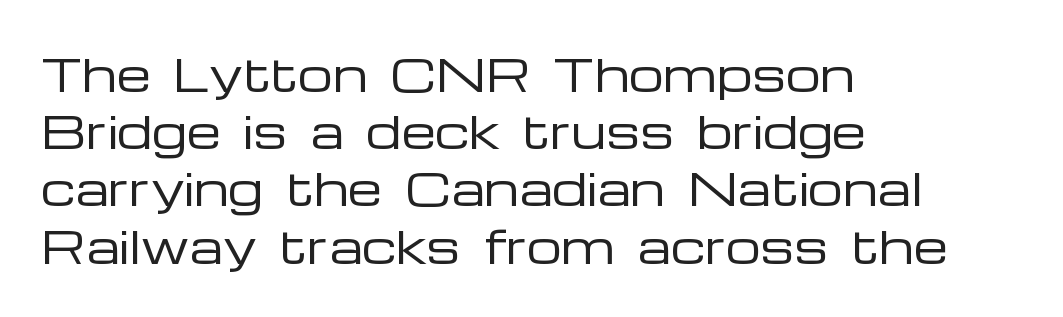
Q: Is the text bold? A: No.
Q: Is the text italic (slanted)? A: No, it is upright.
Q: Is the typeface a serif or a sans-serif typeface? A: Sans-serif.
Q: Is the text underlined? A: No.
Q: How is the paragraph aligned? A: Left-aligned.
Q: Is the spacing between letters normal or unusually wide? A: Normal.
Q: Is the spacing between lines tight, normal or loose? A: Normal.
Q: Width (condensed, normal, or wide)? A: Wide.
Q: Stroke contrast? A: Low.
Q: x-height? A: Medium.
Q: Monospaced? A: No.
